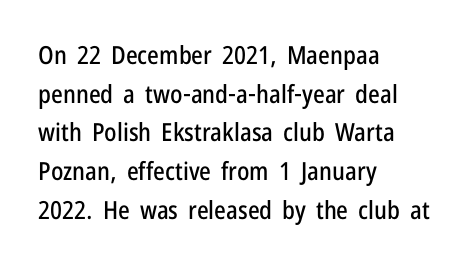
{"italic": "no", "underline": "no", "align": "left", "line_spacing": "normal", "line_spacing_ratio": 1.55, "letter_spacing": "normal", "letter_spacing_em": 0.0, "glyph_px": 25}
